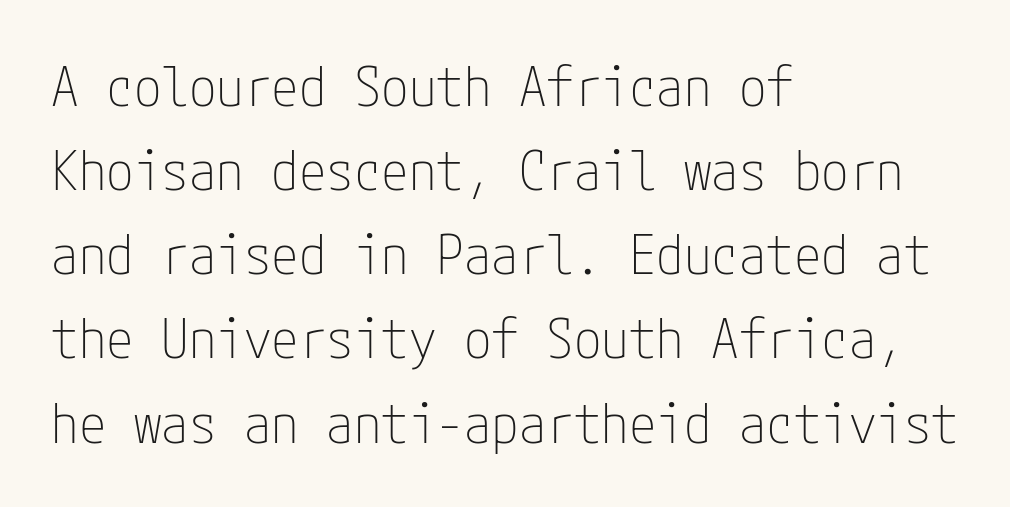
Line beginnings align vertically; line endings do not. A normal amount of white space separates one row of letters from the next. The typesetting does not lean heavy: it is not bold. The rendering shows plain stroke endings on the letterforms — a sans-serif design. Honestly, there is no underline to notice here at all.
